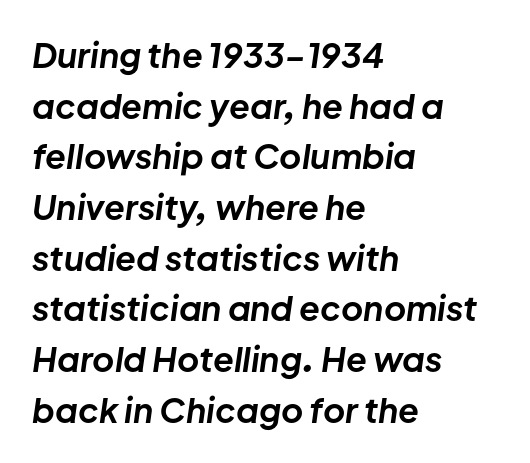
Q: Is the text bold? A: Yes.
Q: Is the text italic (slanted)? A: Yes, it leans right by about 8 degrees.
Q: Is the text underlined? A: No.
Q: How is the paragraph aligned? A: Left-aligned.
Q: Is the spacing between letters normal or unusually wide? A: Normal.
Q: Is the spacing between lines tight, normal or loose? A: Normal.
Q: Width (condensed, normal, or wide)? A: Normal.
Q: Stroke contrast? A: Low.
Q: x-height? A: Medium.
Q: Monospaced? A: No.
